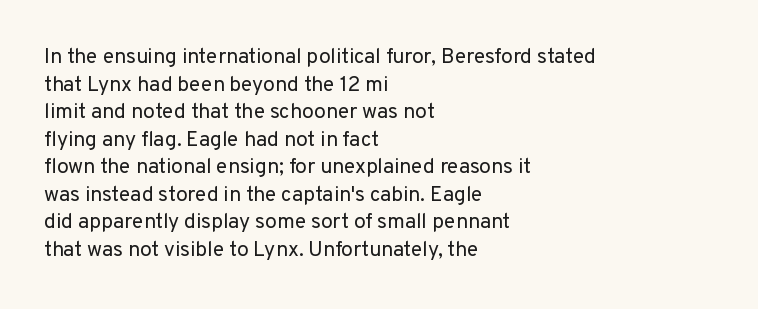
Teacher's note: observe the even left margin — that is flush-left alignment. The line texture is even and compact thanks to regular tracking. The lettering stays uniformly vertical, giving the passage a roman look. The baseline area is clear.
